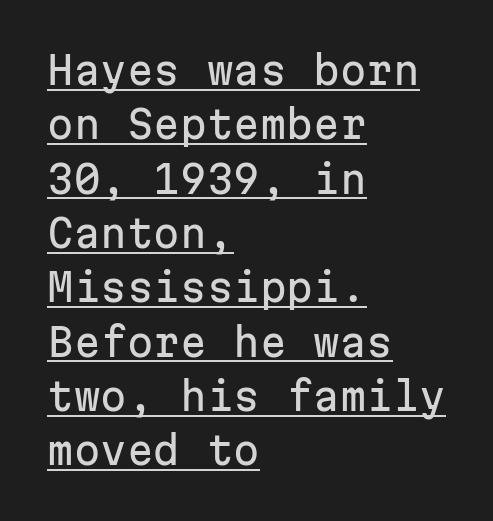
Style check: upright. Every word sits above its own underline. Monospaced: the letters line up in strict vertical columns. Standard letterfit; no display-style spreading of the glyphs. The ragged edge is on the right, which tells us the setting is flush left. The face used here is a sans, in the tradition of grotesques and geometrics.
